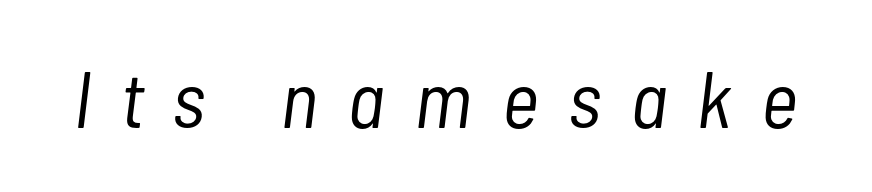
{"italic": "yes", "lean": "right", "slant_degrees": 7, "bold": "no", "weight": "light", "width": "condensed", "stroke_contrast": "low", "x_height": "medium", "monospaced": "no", "underline": "no", "letter_spacing": "wide", "letter_spacing_em": 0.38, "glyph_px": 80}
